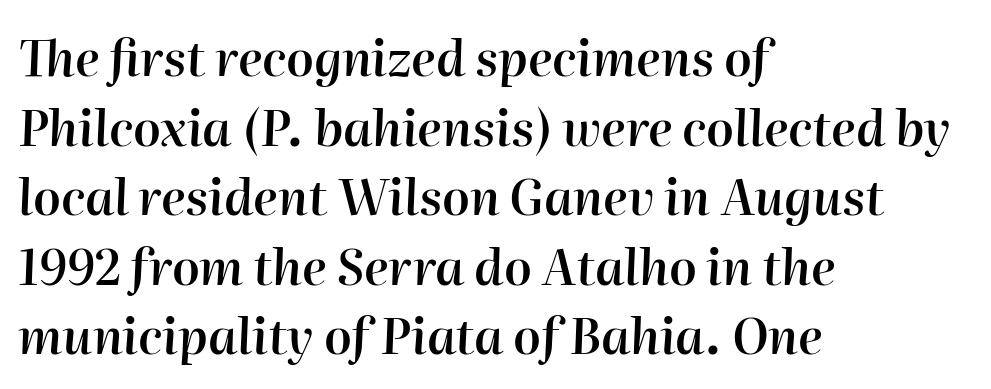
The image shows 49 px semibold type, italic (leaning right); set left-aligned, normal line spacing (1.42x), normal letter spacing, not underlined; high stroke contrast and a medium x-height.
